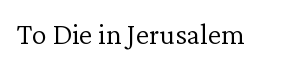
Q: Is the text bold? A: No.
Q: Is the text italic (slanted)? A: No, it is upright.
Q: Is the typeface a serif or a sans-serif typeface? A: Serif.
Q: Is the text underlined? A: No.
Q: Is the spacing between letters normal or unusually wide? A: Normal.
Q: Width (condensed, normal, or wide)? A: Normal.
Q: Stroke contrast? A: Low.
Q: x-height? A: Medium.
Q: Monospaced? A: No.
